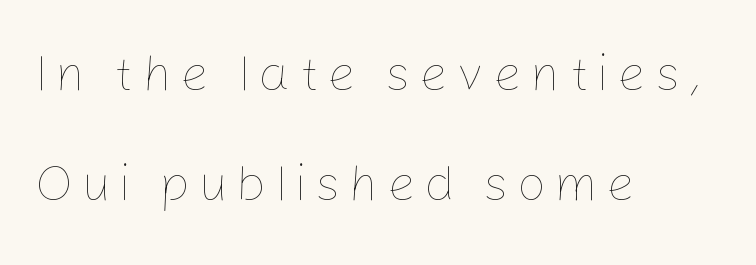
{"italic": "no", "bold": "no", "weight": "thin", "width": "normal", "stroke_contrast": "low", "x_height": "medium", "monospaced": "no", "underline": "no", "align": "left", "line_spacing": "loose", "line_spacing_ratio": 2.15, "glyph_px": 51}
